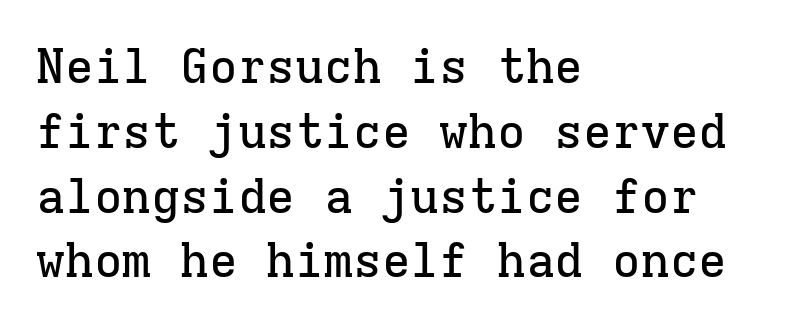
The image shows 48 px serif type, upright, monospaced; set left-aligned, normal line spacing (1.35x), normal letter spacing, not underlined; low stroke contrast and a medium x-height.
